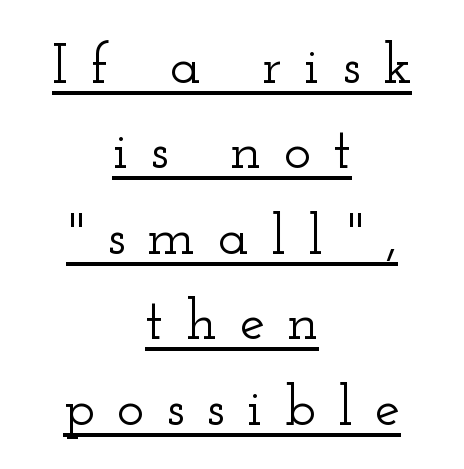
Q: Is the text italic (slanted)? A: No, it is upright.
Q: Is the typeface a serif or a sans-serif typeface? A: Serif.
Q: Is the text underlined? A: Yes.
Q: How is the paragraph aligned? A: Centered.
Q: Is the spacing between letters normal or unusually wide? A: Unusually wide.
Q: Is the spacing between lines tight, normal or loose? A: Normal.
Q: Width (condensed, normal, or wide)? A: Wide.
Q: Stroke contrast? A: Low.
Q: x-height? A: Small.
Q: Monospaced? A: No.
